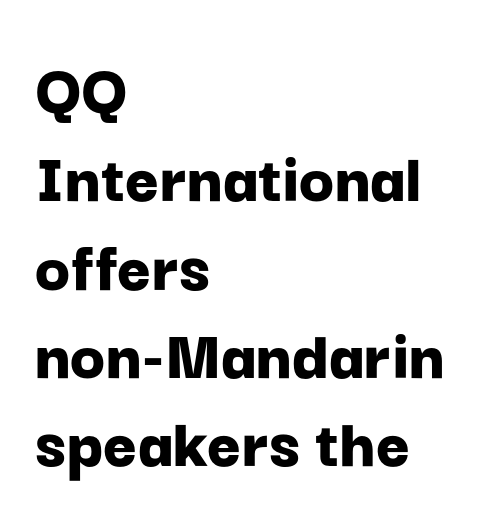
{"serif": "no", "italic": "no", "bold": "yes", "weight": "bold", "width": "normal", "stroke_contrast": "low", "x_height": "medium", "monospaced": "no", "underline": "no", "align": "left", "line_spacing_ratio": 1.21, "letter_spacing": "normal", "letter_spacing_em": 0.0, "glyph_px": 73}
